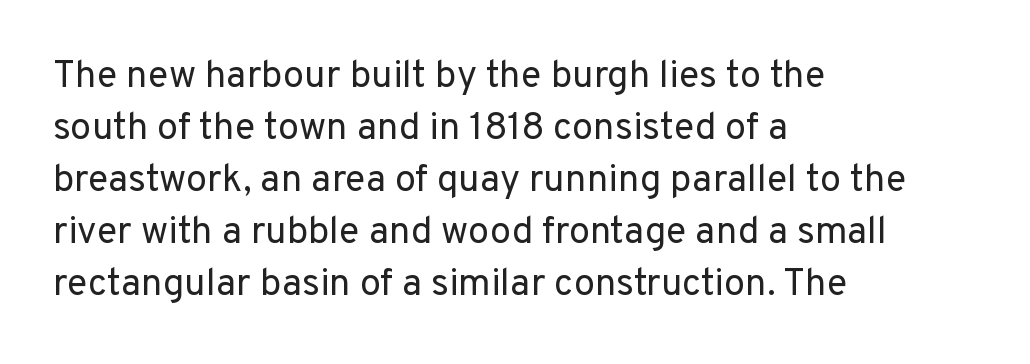
The image shows 38 px regular-weight sans-serif type, upright; set left-aligned, normal line spacing (1.37x), normal letter spacing, not underlined; low stroke contrast and a medium x-height.
